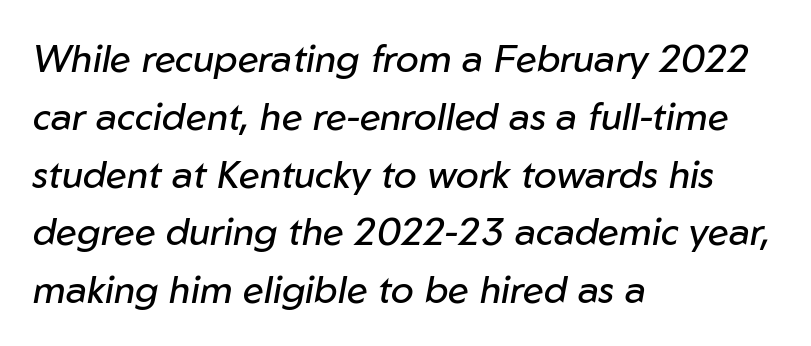
Q: Is the text bold? A: No.
Q: Is the text italic (slanted)? A: Yes, it leans right by about 10 degrees.
Q: Is the text underlined? A: No.
Q: How is the paragraph aligned? A: Left-aligned.
Q: Is the spacing between letters normal or unusually wide? A: Normal.
Q: Is the spacing between lines tight, normal or loose? A: Normal.
Q: Width (condensed, normal, or wide)? A: Normal.
Q: Stroke contrast? A: Low.
Q: x-height? A: Medium.
Q: Monospaced? A: No.
